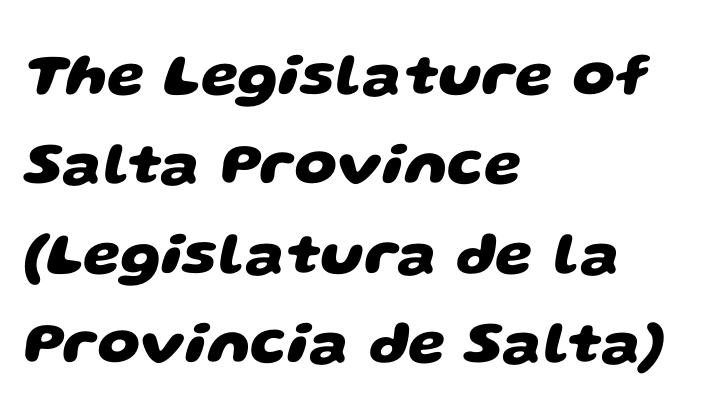
Q: Is the text bold? A: Yes.
Q: Is the typeface a serif or a sans-serif typeface? A: Sans-serif.
Q: Is the text underlined? A: No.
Q: How is the paragraph aligned? A: Left-aligned.
Q: Is the spacing between letters normal or unusually wide? A: Normal.
Q: Is the spacing between lines tight, normal or loose? A: Normal.
Q: Width (condensed, normal, or wide)? A: Wide.
Q: Stroke contrast? A: Low.
Q: x-height? A: Large.
Q: Monospaced? A: No.
